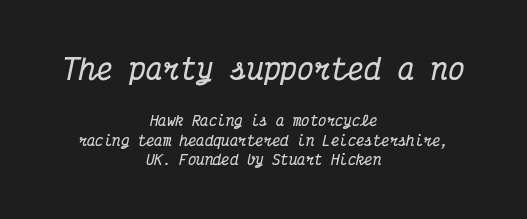
{"serif": "yes", "italic": "yes", "lean": "right", "slant_degrees": 12, "bold": "yes", "weight": "bold", "width": "condensed", "stroke_contrast": "medium", "x_height": "medium", "monospaced": "yes", "underline": "no", "align": "center", "line_spacing": "normal", "line_spacing_ratio": 1.39, "letter_spacing": "normal", "letter_spacing_em": 0.0, "larger_block": "first", "size_ratio": 2.0, "glyph_px": 28}
